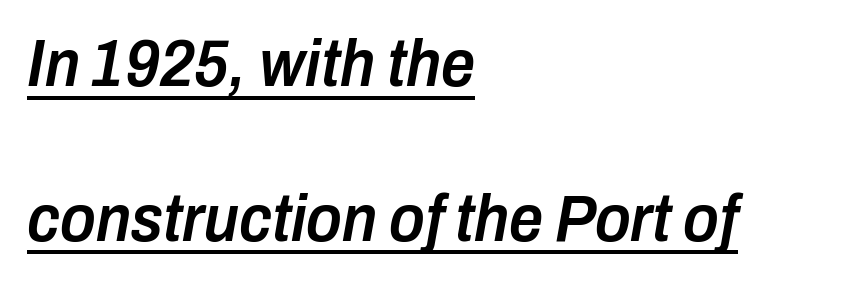
Q: Is the text bold? A: Semi-bold.
Q: Is the text italic (slanted)? A: Yes, it leans right by about 10 degrees.
Q: Is the text underlined? A: Yes.
Q: How is the paragraph aligned? A: Left-aligned.
Q: Is the spacing between letters normal or unusually wide? A: Normal.
Q: Is the spacing between lines tight, normal or loose? A: Loose.
Q: Width (condensed, normal, or wide)? A: Condensed.
Q: Stroke contrast? A: Low.
Q: x-height? A: Medium.
Q: Monospaced? A: No.
